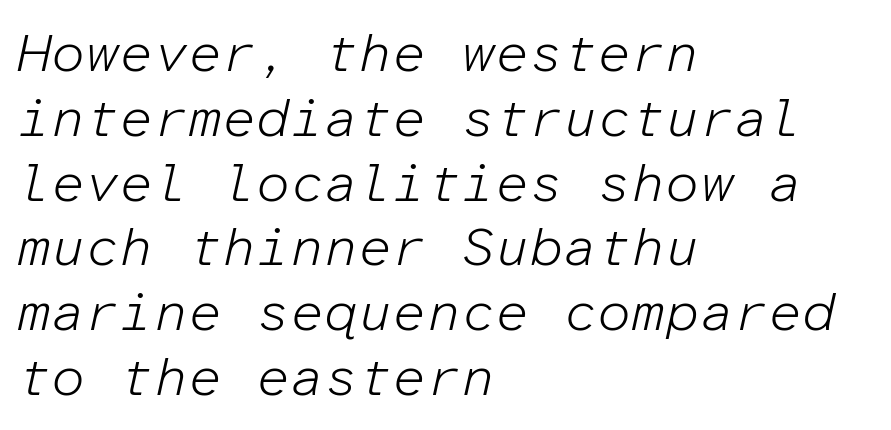
Q: Is the text bold? A: No.
Q: Is the text italic (slanted)? A: Yes, it leans right by about 12 degrees.
Q: Is the text underlined? A: No.
Q: How is the paragraph aligned? A: Left-aligned.
Q: Is the spacing between letters normal or unusually wide? A: Normal.
Q: Width (condensed, normal, or wide)? A: Normal.
Q: Stroke contrast? A: Low.
Q: x-height? A: Medium.
Q: Monospaced? A: Yes.
